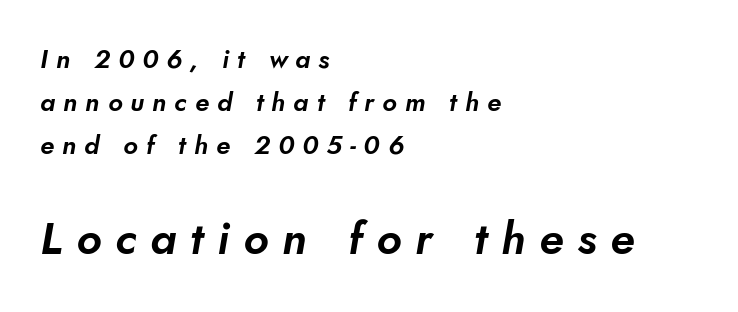
The image shows 45 px sans-serif type; set left-aligned, normal line spacing (1.66x), unusually wide letter spacing (+0.31 em), not underlined; the second (bottom) block is 1.73x larger; low stroke contrast and a small x-height.
